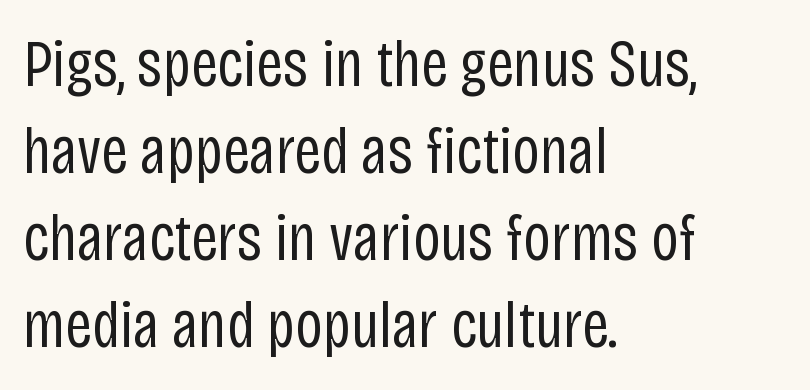
These lines are rendered in a variable-pitch font. This reads as an unemphasized weight, regular at the heaviest. Quick note: not italic, upright. In terms of leading, this rendering sits right in the middle. Font category for this specimen: sans-serif. Reading down the block, your eye returns to a fixed left position each line.
